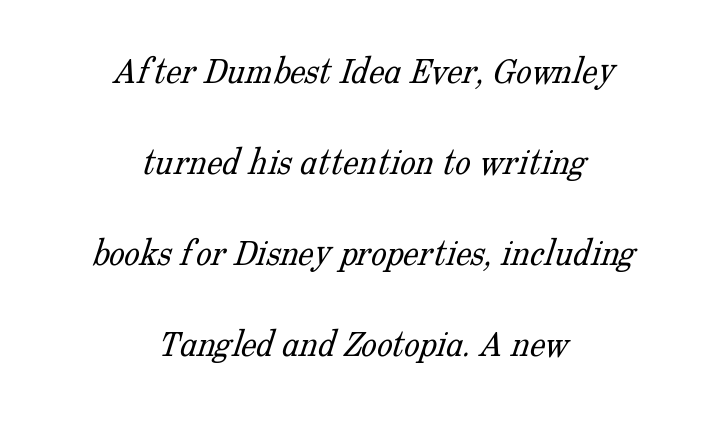
{"serif": "yes", "bold": "no", "weight": "light", "width": "normal", "stroke_contrast": "low", "x_height": "medium", "monospaced": "no", "underline": "no", "align": "center", "line_spacing": "loose", "line_spacing_ratio": 2.33, "letter_spacing": "normal", "letter_spacing_em": 0.0, "glyph_px": 39}
